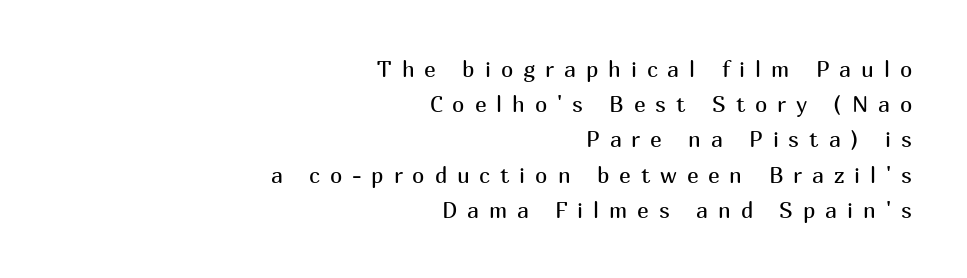
Q: Is the text bold? A: No.
Q: Is the text italic (slanted)? A: No, it is upright.
Q: Is the text underlined? A: No.
Q: How is the paragraph aligned? A: Right-aligned.
Q: Is the spacing between letters normal or unusually wide? A: Unusually wide.
Q: Is the spacing between lines tight, normal or loose? A: Normal.
